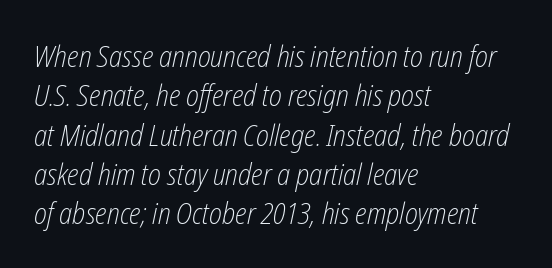
The image shows 30 px light, condensed type, italic (leaning right); set left-aligned, normal line spacing (1.31x), normal letter spacing, not underlined; low stroke contrast and a medium x-height.
